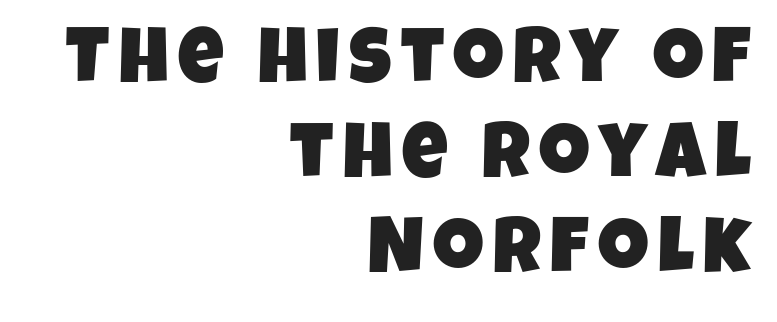
Is this a fixed-width face? No — the glyphs have proportional, varying widths. One-word summary of the alignment: right. Words float on clear page, feet unadorned. In terms of letterform style, serifs are entirely absent.
